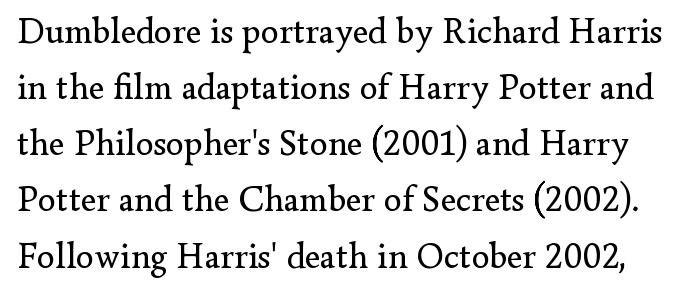
Q: Is the text bold? A: No.
Q: Is the text italic (slanted)? A: No, it is upright.
Q: Is the typeface a serif or a sans-serif typeface? A: Serif.
Q: Is the text underlined? A: No.
Q: Is the spacing between letters normal or unusually wide? A: Normal.
Q: Is the spacing between lines tight, normal or loose? A: Normal.
Q: Width (condensed, normal, or wide)? A: Normal.
Q: Stroke contrast? A: Low.
Q: x-height? A: Small.
Q: Monospaced? A: No.
